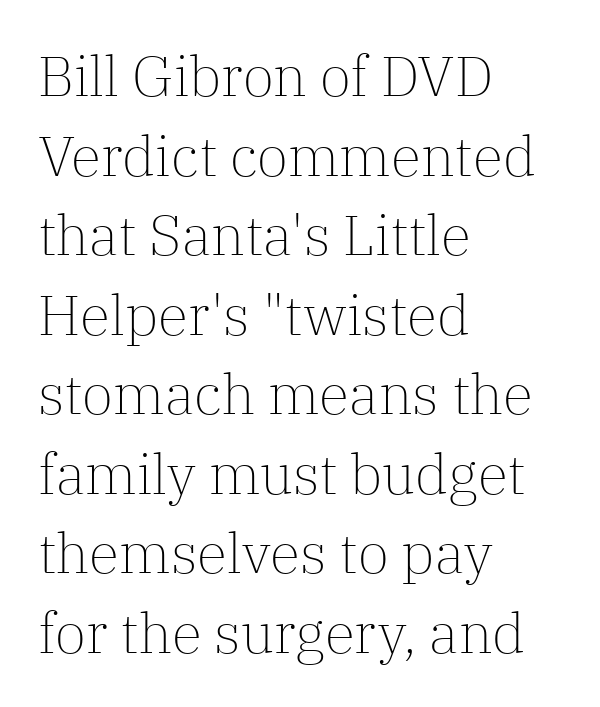
Short and long lines alike share a common starting point at left. The typography opts for an upright posture over an oblique one. The designer went with a serif here, giving each stem small feet. Tracking value appears to be zero — textbook default spacing. Unbolded letterforms with no extra heft. Any mark beneath the type? The region is blank.
